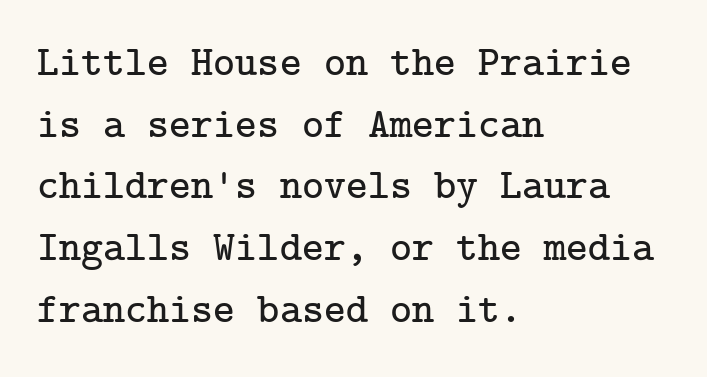
{"serif": "yes", "italic": "no", "width": "normal", "stroke_contrast": "low", "x_height": "medium", "underline": "no", "align": "left", "line_spacing": "normal", "line_spacing_ratio": 1.47, "letter_spacing": "normal", "letter_spacing_em": 0.0, "glyph_px": 42}
